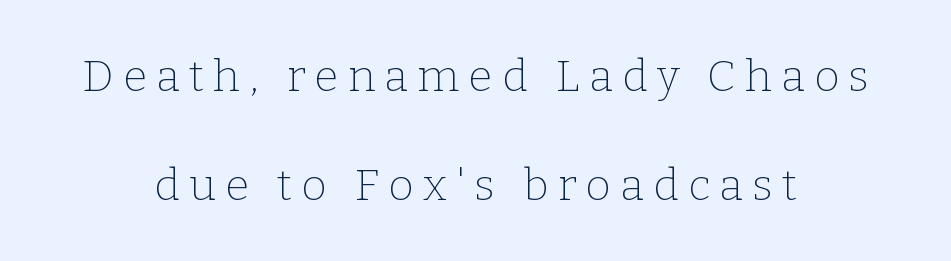
The type is letterspaced generously, with wide tracking. Do the letters lean? They stand straight. The weight tops out at a normal text grade. Centered paragraph, ragged on both sides.
